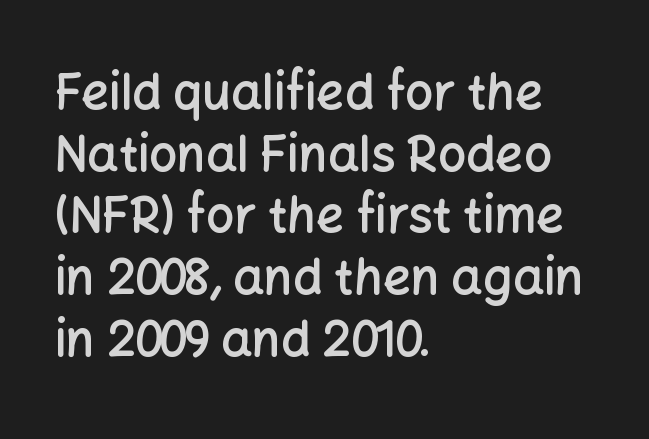
The image shows 49 px semibold sans-serif type, upright; set left-aligned, normal line spacing (1.26x), normal letter spacing, not underlined; low stroke contrast and a medium x-height.
